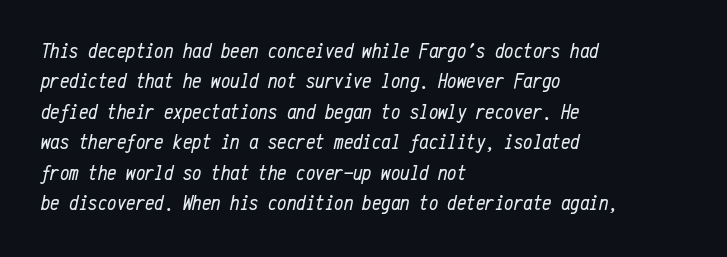
{"italic": "yes", "lean": "right", "slant_degrees": 12, "bold": "no", "underline": "no", "align": "left", "line_spacing": "normal", "line_spacing_ratio": 1.45, "letter_spacing": "normal", "letter_spacing_em": 0.0, "glyph_px": 21}
